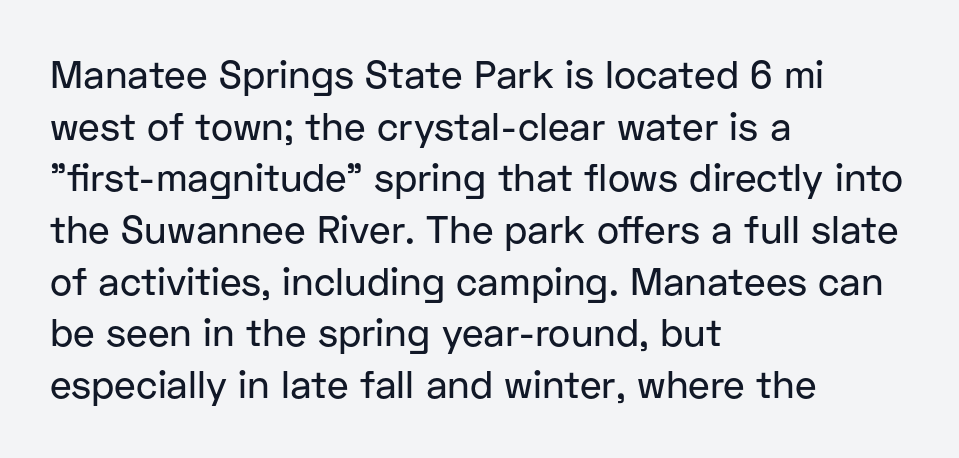
{"serif": "no", "italic": "no", "width": "normal", "stroke_contrast": "low", "x_height": "medium", "monospaced": "no", "underline": "no", "align": "left", "line_spacing": "normal", "line_spacing_ratio": 1.36, "letter_spacing": "normal", "letter_spacing_em": 0.0, "glyph_px": 38}
